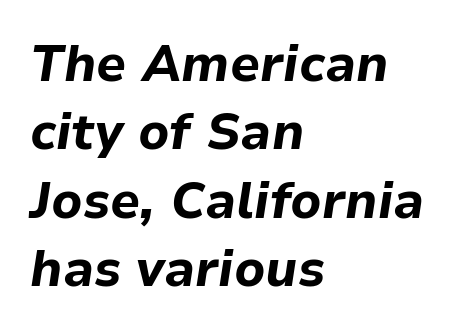
{"italic": "yes", "lean": "right", "slant_degrees": 9, "bold": "yes", "weight": "bold", "width": "normal", "stroke_contrast": "low", "x_height": "medium", "monospaced": "no", "underline": "no", "align": "left", "line_spacing": "normal", "line_spacing_ratio": 1.37, "letter_spacing": "normal", "letter_spacing_em": 0.0, "glyph_px": 50}
